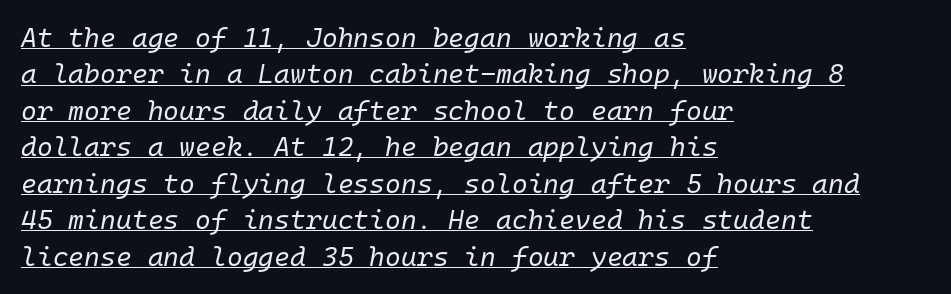
This rendering uses left alignment, leaving the right contour irregular. Tracking here is standard; glyphs follow each other at the usual distance. These lines were composed using italics. Underlining? Definitely there. Does the leading feel generous? No, just average.
